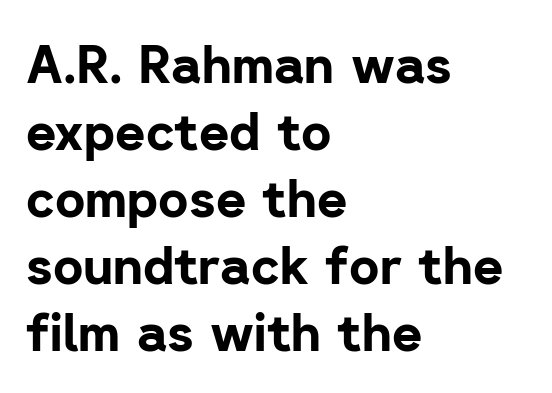
The image shows 52 px bold sans-serif type, upright; set left-aligned, normal line spacing (1.29x), normal letter spacing, not underlined; low stroke contrast and a medium x-height.
